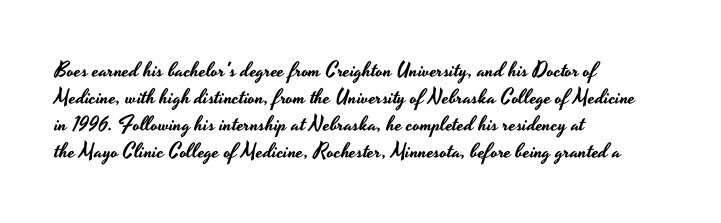
{"underline": "no", "align": "left", "line_spacing": "normal", "line_spacing_ratio": 1.28, "letter_spacing": "normal", "letter_spacing_em": 0.0, "glyph_px": 21}
